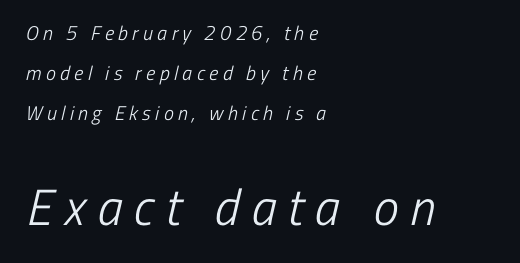
The letterforms sit at book weight or below. Summary of vertical rhythm: relaxed, with wide interline spacing. Check where the strokes stop: nothing finishes them off — pure sans. The specimen omits any rule beneath the text block's lines. The emphasis by scale lands on block number two, below.
